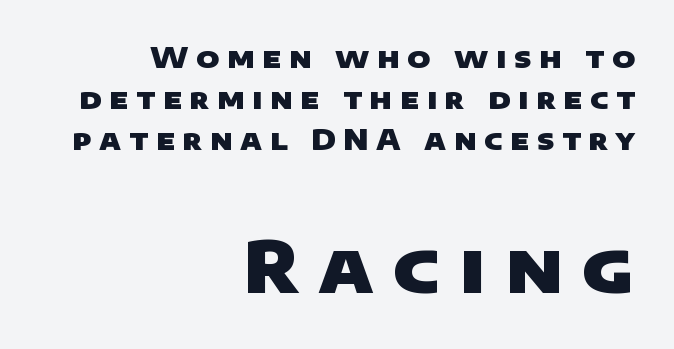
The image shows 71 px heavy, wide sans-serif type; set right-aligned, normal line spacing (1.47x), unusually wide letter spacing (+0.27 em), not underlined; the second (bottom) block is 2.54x larger; low stroke contrast and a large x-height.
